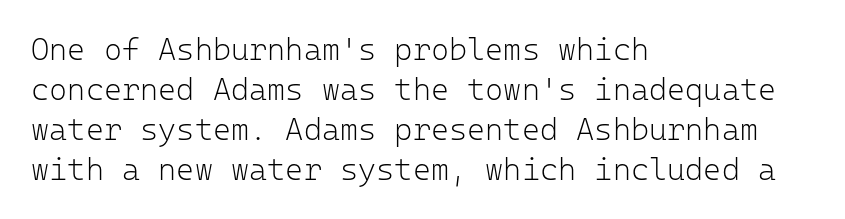
{"serif": "no", "italic": "no", "bold": "no", "weight": "light", "width": "normal", "stroke_contrast": "low", "x_height": "medium", "monospaced": "yes", "underline": "no", "align": "left", "line_spacing": "normal", "line_spacing_ratio": 1.29, "letter_spacing": "normal", "letter_spacing_em": 0.0, "glyph_px": 31}
